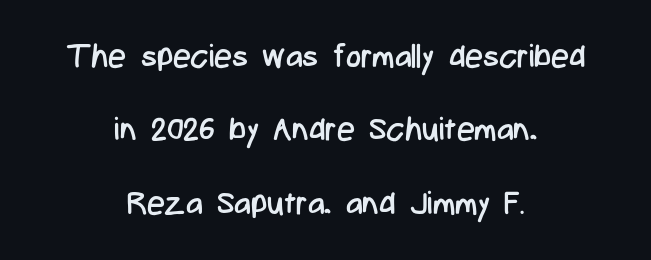
The image shows 32 px regular-weight, condensed sans-serif type, upright; set centered, loose line spacing (2.29x), normal letter spacing, not underlined; low stroke contrast and a medium x-height.
